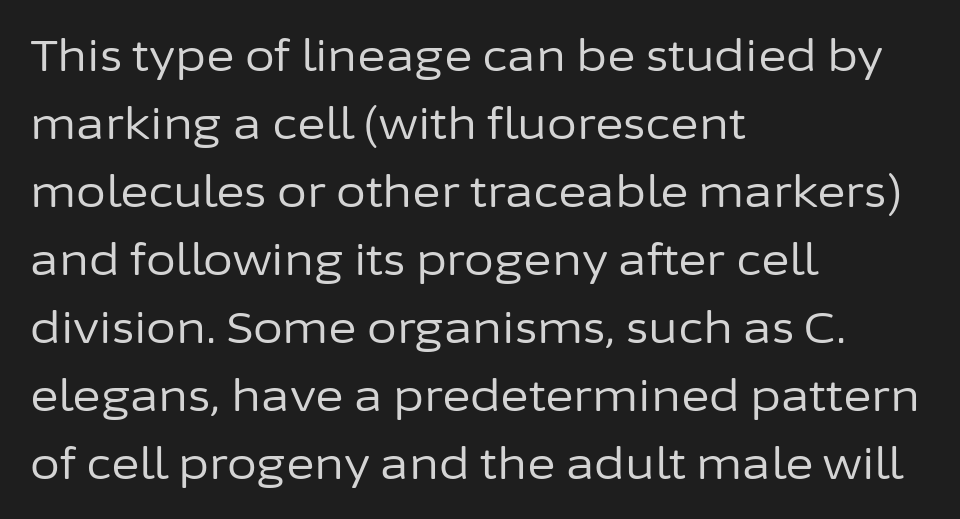
The paragraph has a hard left edge and a soft right edge. The strokes carry an ordinary text weight at most. Decoration check: the copy has no underline. The rendering uses natural spacing where letterforms have individual widths.
